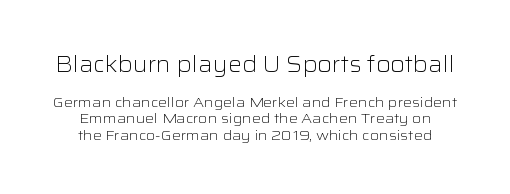
{"italic": "no", "bold": "no", "underline": "no", "line_spacing_ratio": 1.18, "letter_spacing": "normal", "letter_spacing_em": 0.0, "larger_block": "first", "size_ratio": 1.57, "glyph_px": 22}
